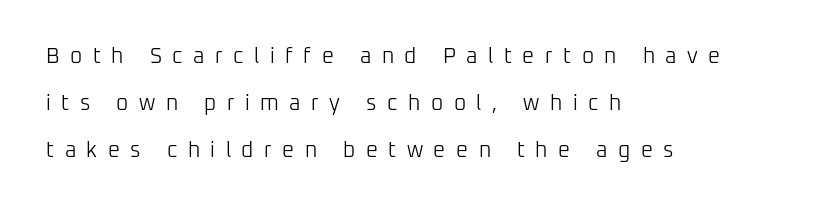
The image shows 21 px text type, upright; set left-aligned, loose line spacing (2.25x), unusually wide letter spacing (+0.5 em), not underlined.
